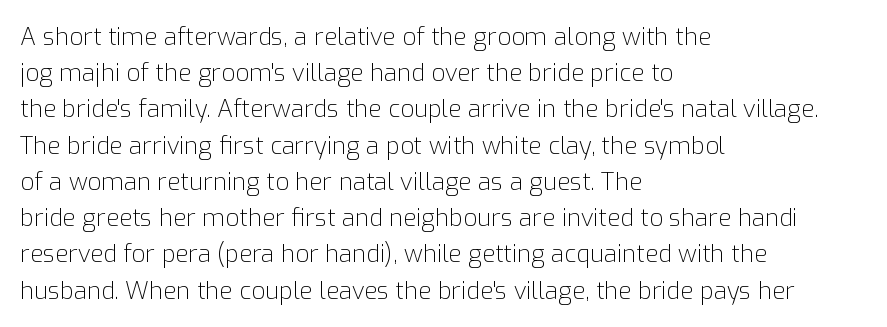
Default kerning and tracking; the words read as compact shapes. Tall strokes in this sample are plumb rather than angled. This rendering uses left alignment, leaving the right contour irregular. Students, observe: this is what conventionally led text looks like. Each stroke keeps to a modest, everyday thickness or less. Honestly, there is no underline to notice here at all.
